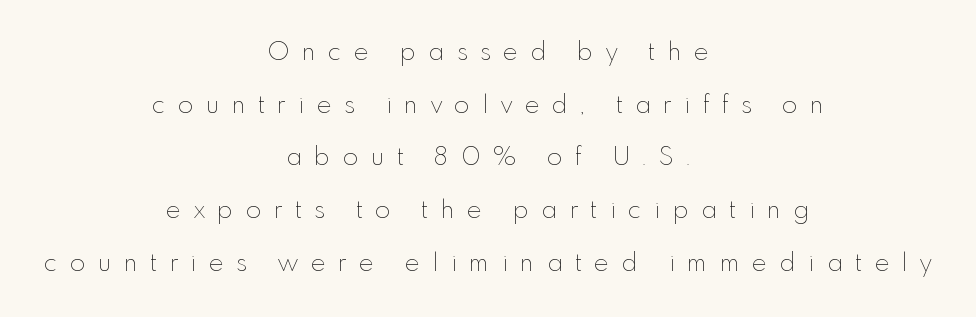
{"italic": "no", "bold": "no", "underline": "no", "align": "center", "line_spacing": "loose", "line_spacing_ratio": 2.11, "letter_spacing": "wide", "letter_spacing_em": 0.5, "glyph_px": 25}
